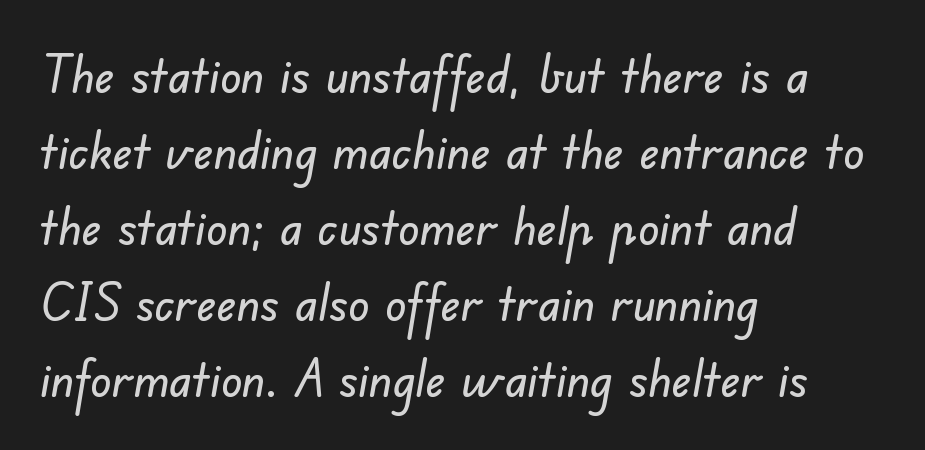
The image shows 52 px sans-serif type; set left-aligned, normal line spacing (1.46x), normal letter spacing, not underlined; low stroke contrast and a small x-height.
